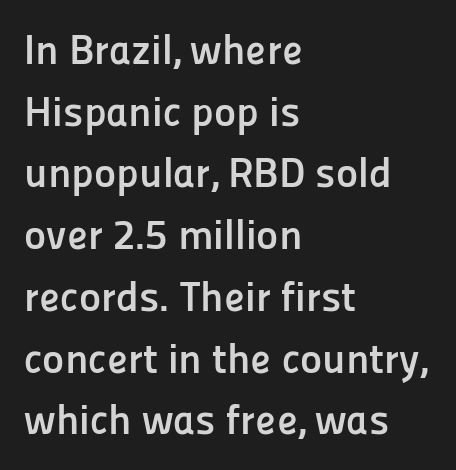
{"serif": "no", "italic": "no", "bold": "yes", "weight": "semibold", "width": "normal", "stroke_contrast": "low", "x_height": "medium", "monospaced": "no", "underline": "no", "align": "left", "line_spacing": "normal", "line_spacing_ratio": 1.47, "letter_spacing": "normal", "letter_spacing_em": 0.0, "glyph_px": 42}
